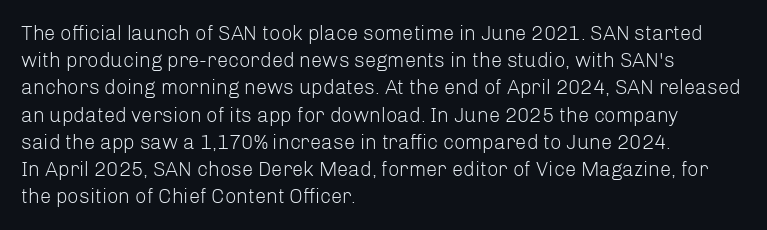
{"italic": "no", "bold": "no", "underline": "no", "align": "left", "line_spacing": "normal", "line_spacing_ratio": 1.36, "letter_spacing": "normal", "letter_spacing_em": 0.0, "glyph_px": 20}
